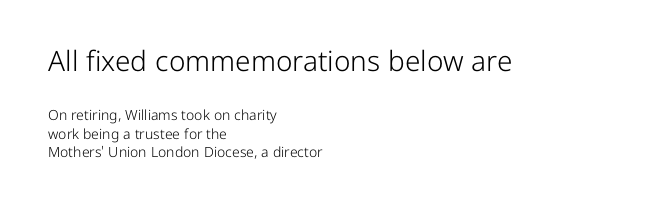
Q: Is the text bold? A: No.
Q: Is the text italic (slanted)? A: No, it is upright.
Q: Is the typeface a serif or a sans-serif typeface? A: Sans-serif.
Q: Is the text underlined? A: No.
Q: How is the paragraph aligned? A: Left-aligned.
Q: Is the spacing between letters normal or unusually wide? A: Normal.
Q: Is the spacing between lines tight, normal or loose? A: Normal.
Q: Which block of text is set in a larger size, the first (top) or the second (bottom)? A: The first (top) one.
Q: Width (condensed, normal, or wide)? A: Normal.
Q: Stroke contrast? A: Low.
Q: x-height? A: Medium.
Q: Monospaced? A: No.
